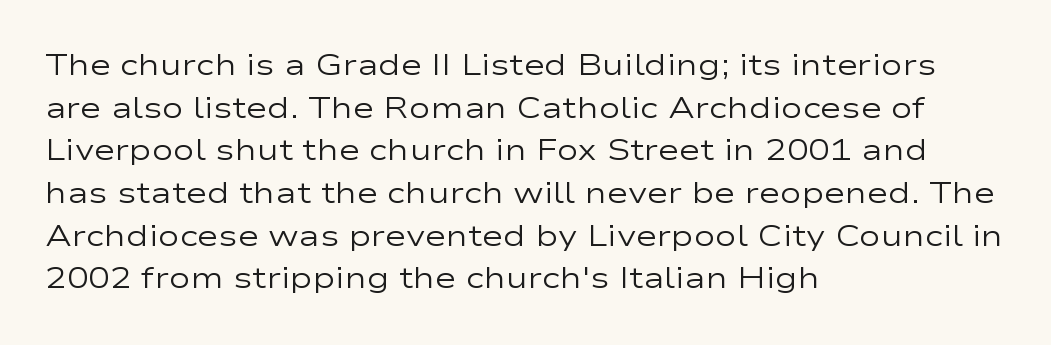
{"serif": "no", "italic": "no", "bold": "no", "weight": "regular", "width": "wide", "stroke_contrast": "low", "x_height": "medium", "monospaced": "no", "underline": "no", "align": "left", "line_spacing": "normal", "line_spacing_ratio": 1.47, "letter_spacing": "normal", "letter_spacing_em": 0.0, "glyph_px": 29}
